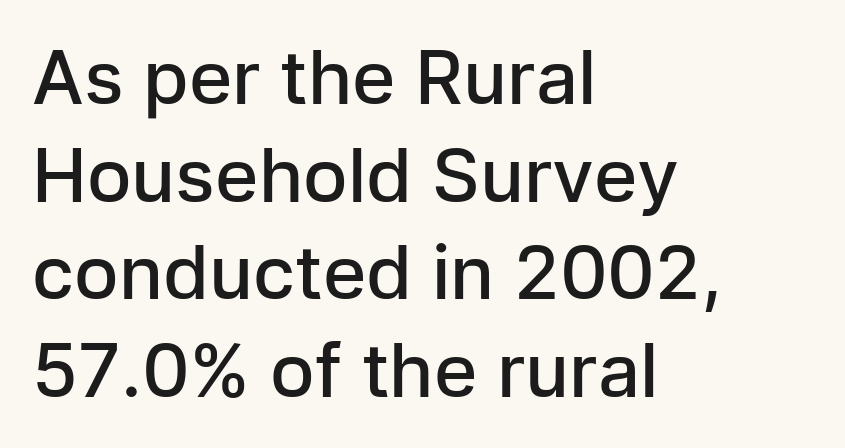
{"serif": "no", "italic": "no", "bold": "semi", "weight": "semibold", "width": "normal", "stroke_contrast": "low", "x_height": "medium", "monospaced": "no", "underline": "no", "align": "left", "line_spacing": "normal", "line_spacing_ratio": 1.32, "letter_spacing": "normal", "letter_spacing_em": 0.0, "glyph_px": 74}
